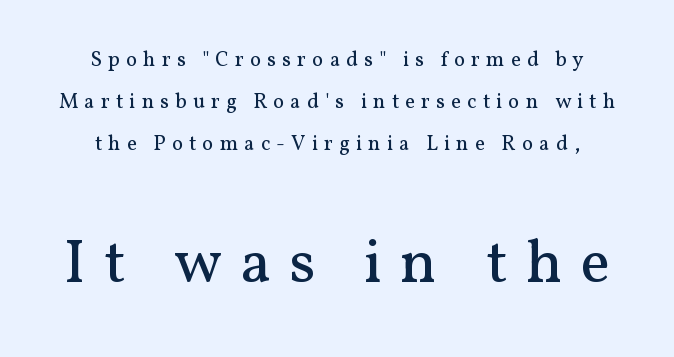
The image shows 62 px regular-weight serif type, upright; set centered, loose line spacing (2.01x), unusually wide letter spacing (+0.29 em), not underlined; the second (bottom) block is 2.95x larger; medium stroke contrast and a medium x-height.
